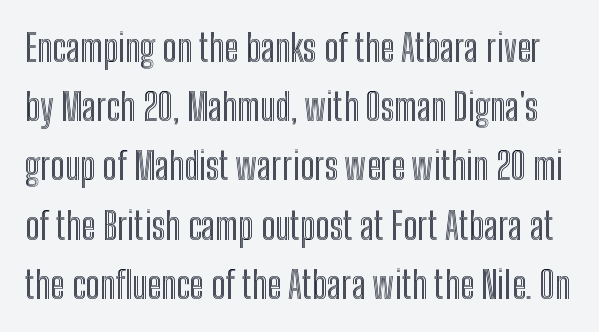
The image shows 37 px condensed type, upright; set normal line spacing (1.6x), normal letter spacing, not underlined; a medium x-height.
